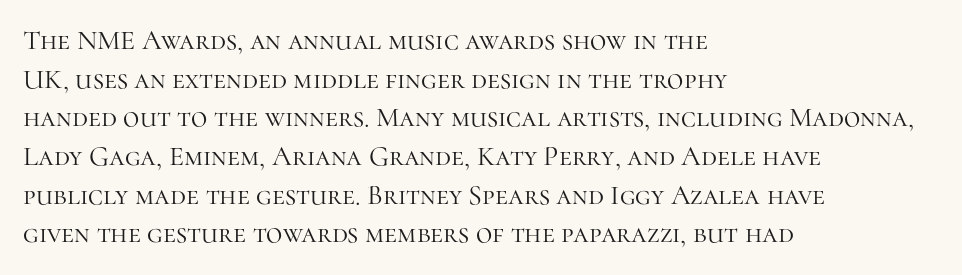
The image shows 28 px light serif type, upright; set left-aligned, normal line spacing (1.38x), normal letter spacing, not underlined; high stroke contrast and a medium x-height.
